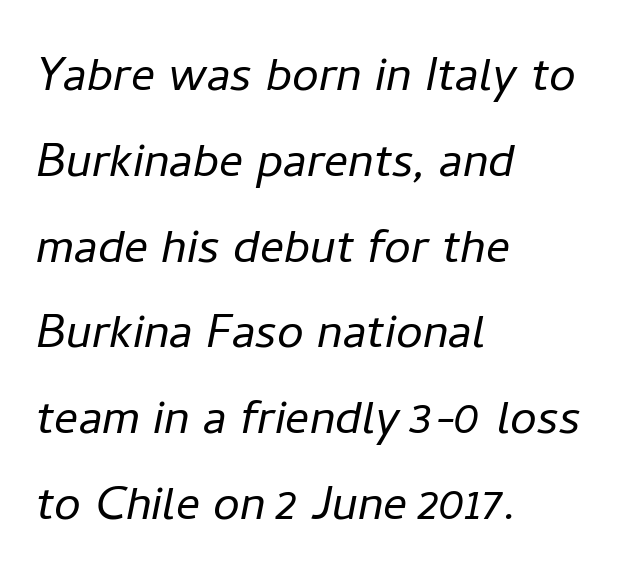
The image shows 60 px light type, italic (leaning right); set left-aligned, normal line spacing (1.43x), normal letter spacing, not underlined; low stroke contrast and a medium x-height.
